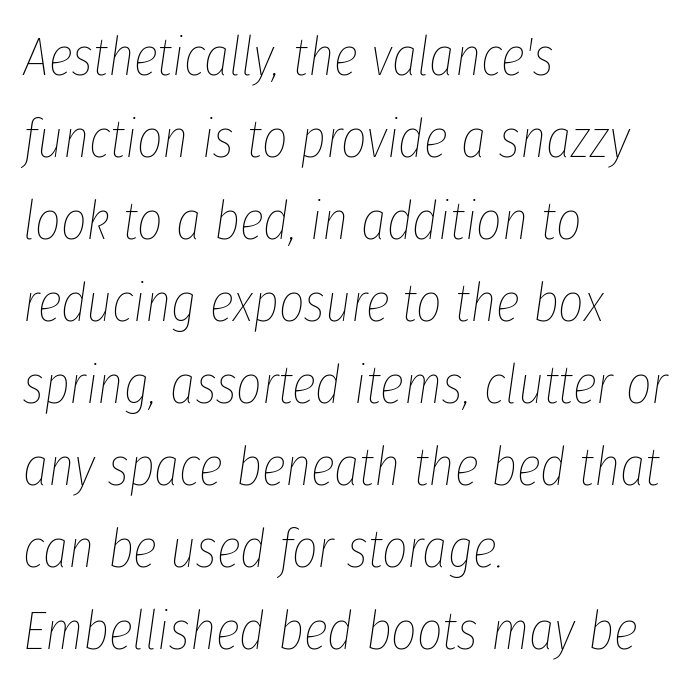
{"italic": "yes", "lean": "right", "slant_degrees": 8, "bold": "no", "weight": "thin", "width": "condensed", "stroke_contrast": "low", "x_height": "medium", "monospaced": "no", "underline": "no", "align": "left", "line_spacing": "normal", "line_spacing_ratio": 1.49, "letter_spacing": "normal", "letter_spacing_em": 0.0, "glyph_px": 55}
